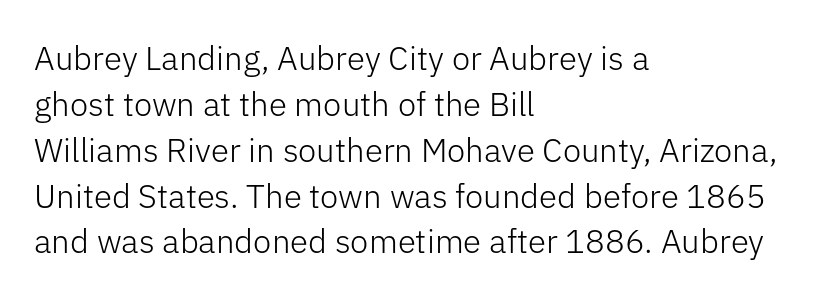
Here the glyphs are tracked normally, forming tight word shapes. The strip under each line holds only bare page. In terms of leading, this rendering sits right in the middle. Bold? No — there's no thickening of the strokes. Caption: multi-line text, flush left, ragged right. In terms of letterform style, serifs are entirely absent.
